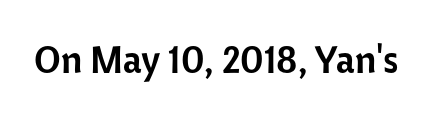
{"serif": "no", "italic": "no", "width": "normal", "stroke_contrast": "low", "x_height": "medium", "monospaced": "no", "underline": "no", "letter_spacing": "normal", "letter_spacing_em": 0.0, "glyph_px": 39}
